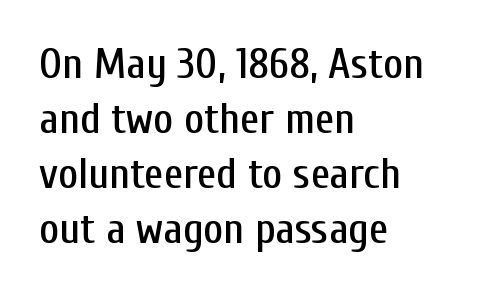
{"serif": "no", "italic": "no", "width": "condensed", "stroke_contrast": "low", "x_height": "medium", "monospaced": "no", "underline": "no", "align": "left", "line_spacing": "normal", "line_spacing_ratio": 1.28, "letter_spacing": "normal", "letter_spacing_em": 0.0, "glyph_px": 43}
